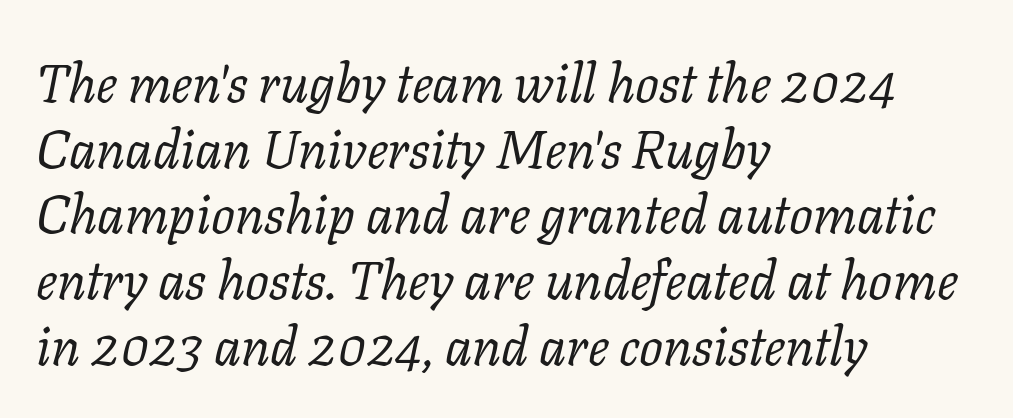
Q: Is the text bold? A: No.
Q: Is the text italic (slanted)? A: Yes, it leans right by about 11 degrees.
Q: Is the typeface a serif or a sans-serif typeface? A: Serif.
Q: Is the text underlined? A: No.
Q: How is the paragraph aligned? A: Left-aligned.
Q: Is the spacing between letters normal or unusually wide? A: Normal.
Q: Width (condensed, normal, or wide)? A: Normal.
Q: Stroke contrast? A: Low.
Q: x-height? A: Medium.
Q: Monospaced? A: No.
